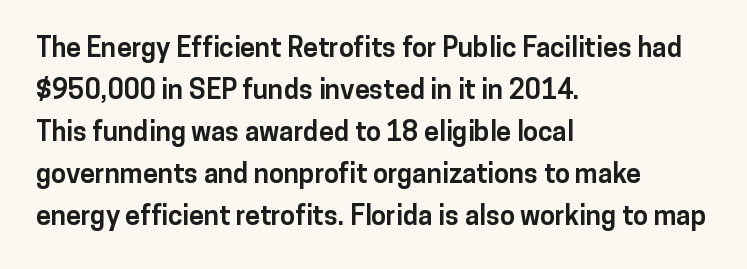
Q: Is the text bold? A: Yes.
Q: Is the text italic (slanted)? A: No, it is upright.
Q: Is the text underlined? A: No.
Q: How is the paragraph aligned? A: Left-aligned.
Q: Is the spacing between letters normal or unusually wide? A: Normal.
Q: Is the spacing between lines tight, normal or loose? A: Normal.
